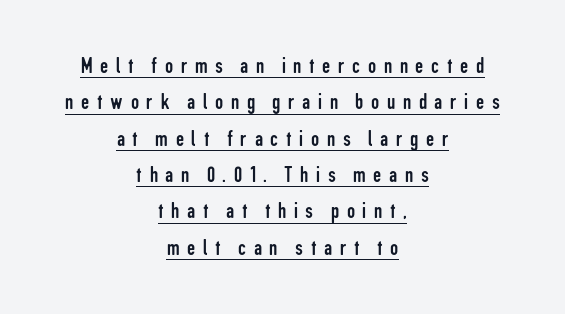
The image shows 23 px text type, upright; set centered, normal line spacing (1.58x), unusually wide letter spacing (+0.33 em), underlined.
